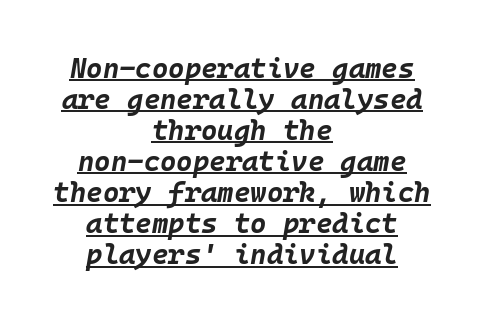
The image shows 28 px bold type, italic (leaning right), monospaced; set centered, tight line spacing (1.11x), normal letter spacing, underlined; low stroke contrast and a large x-height.
